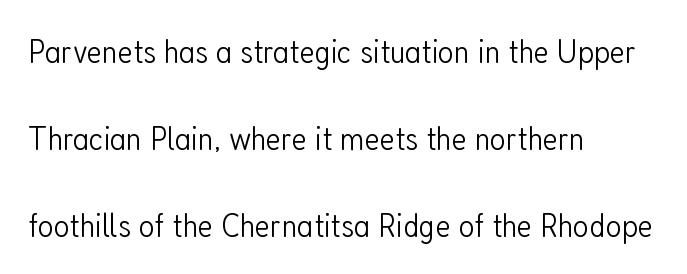
{"serif": "no", "italic": "no", "bold": "no", "weight": "light", "width": "condensed", "stroke_contrast": "low", "x_height": "medium", "monospaced": "no", "underline": "no", "align": "left", "line_spacing": "loose", "line_spacing_ratio": 2.48, "letter_spacing": "normal", "letter_spacing_em": 0.0, "glyph_px": 35}
